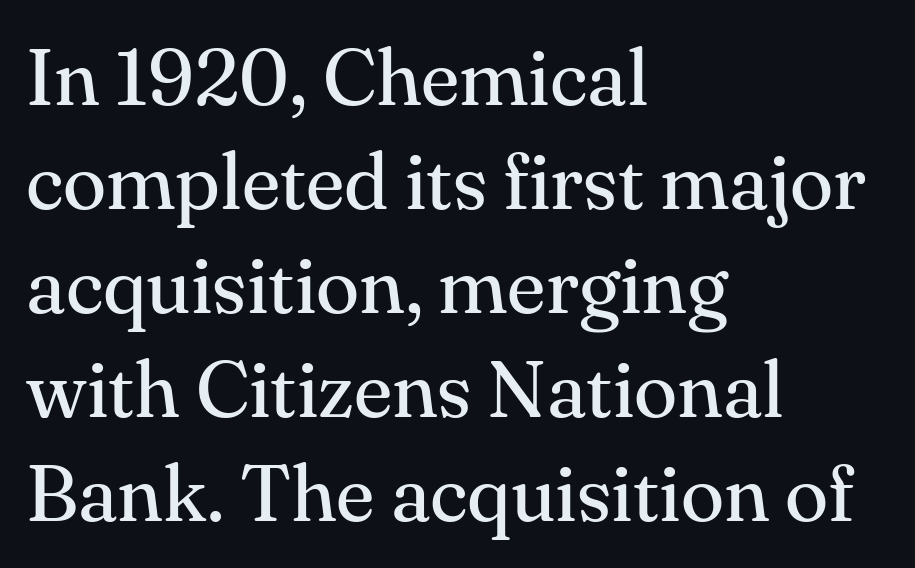
Note the varied advance widths — an 'i' is clearly narrower than an 'm'. Regular leading. Serifs: yes, visible at the terminals of the letterforms. Letters have the restrained weight of plain body copy at most.
